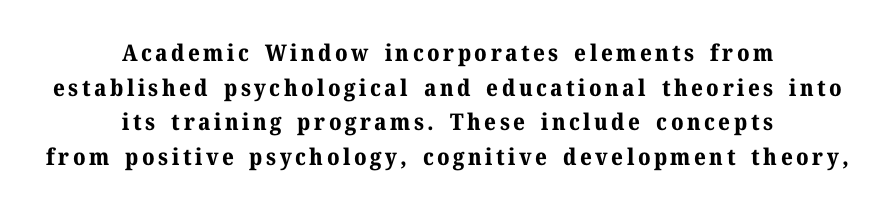
Q: Is the text bold? A: Yes.
Q: Is the text italic (slanted)? A: No, it is upright.
Q: Is the text underlined? A: No.
Q: How is the paragraph aligned? A: Centered.
Q: Is the spacing between lines tight, normal or loose? A: Normal.
